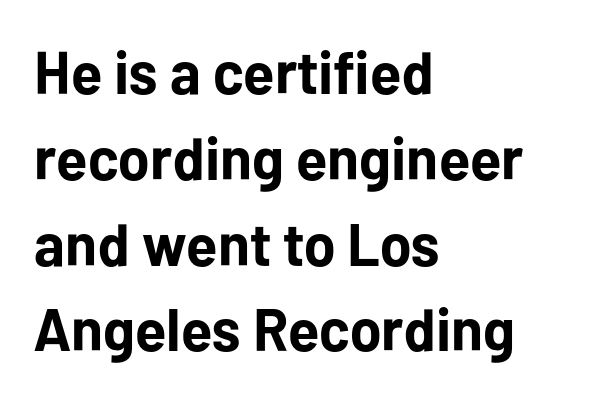
Q: Is the text bold? A: Yes.
Q: Is the text italic (slanted)? A: No, it is upright.
Q: Is the typeface a serif or a sans-serif typeface? A: Sans-serif.
Q: Is the text underlined? A: No.
Q: How is the paragraph aligned? A: Left-aligned.
Q: Is the spacing between letters normal or unusually wide? A: Normal.
Q: Is the spacing between lines tight, normal or loose? A: Normal.
Q: Width (condensed, normal, or wide)? A: Normal.
Q: Stroke contrast? A: Low.
Q: x-height? A: Medium.
Q: Monospaced? A: No.
